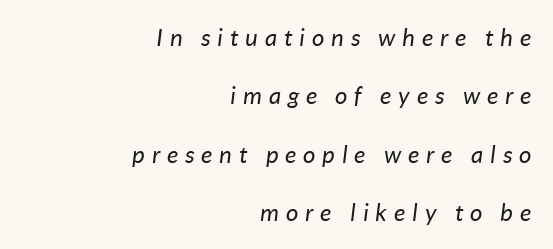
Q: Is the text bold? A: No.
Q: Is the text italic (slanted)? A: Yes, it leans right by about 7 degrees.
Q: Is the text underlined? A: No.
Q: How is the paragraph aligned? A: Right-aligned.
Q: Is the spacing between letters normal or unusually wide? A: Unusually wide.
Q: Is the spacing between lines tight, normal or loose? A: Loose.
